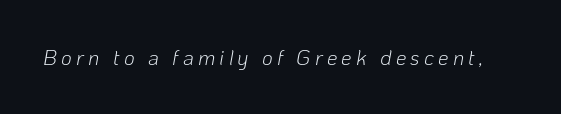
The image shows 21 px text type, italic (leaning right); set unusually wide letter spacing (+0.2 em), not underlined.
